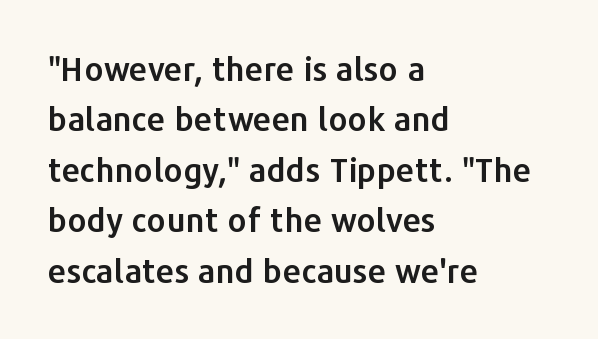
The image shows 33 px sans-serif type, upright; set left-aligned, normal line spacing (1.53x), normal letter spacing, not underlined; low stroke contrast and a medium x-height.
